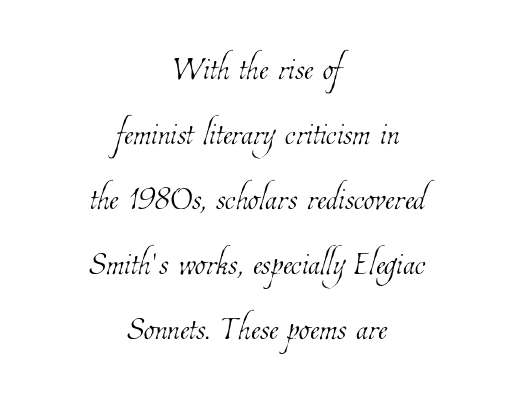
The rendering positions every line midway between the sides. Rule under the text: the space is simply empty. The letters advance in unequal steps, a hallmark of proportional type. Is there much room between lines? A standard amount, neither cramped nor airy. Is the letter spacing exaggerated? No — it looks like the ordinary default. No letter is thick-stroked: the sample isn't bold.
